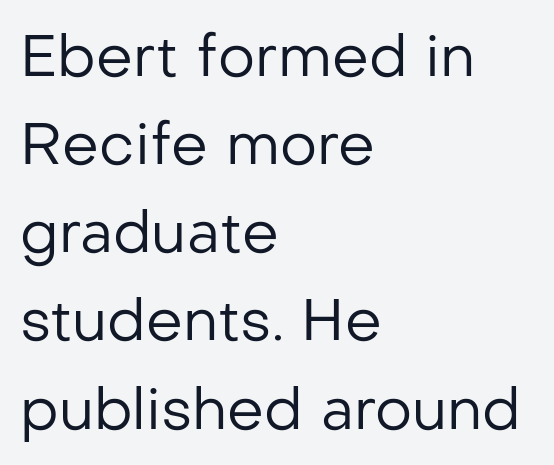
{"serif": "no", "italic": "no", "bold": "no", "weight": "regular", "width": "normal", "stroke_contrast": "low", "x_height": "medium", "monospaced": "no", "underline": "no", "align": "left", "line_spacing": "normal", "line_spacing_ratio": 1.52, "letter_spacing": "normal", "letter_spacing_em": 0.0, "glyph_px": 58}
